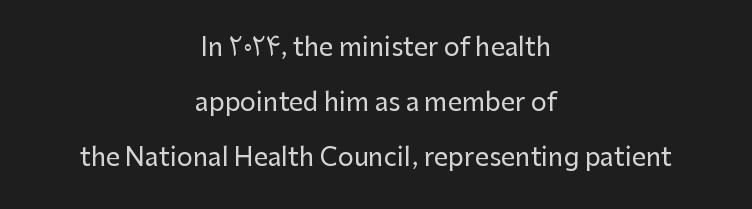
The image shows 25 px text type, upright; set centered, loose line spacing (2.2x), normal letter spacing, not underlined.
